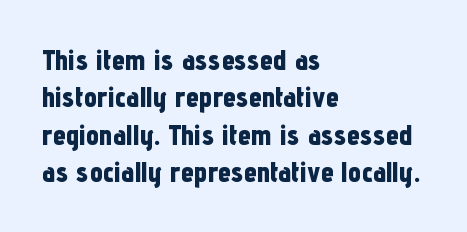
{"serif": "no", "italic": "no", "bold": "yes", "weight": "bold", "width": "condensed", "stroke_contrast": "low", "x_height": "medium", "monospaced": "no", "underline": "no", "align": "left", "line_spacing": "normal", "line_spacing_ratio": 1.29, "letter_spacing": "normal", "letter_spacing_em": 0.0, "glyph_px": 29}
